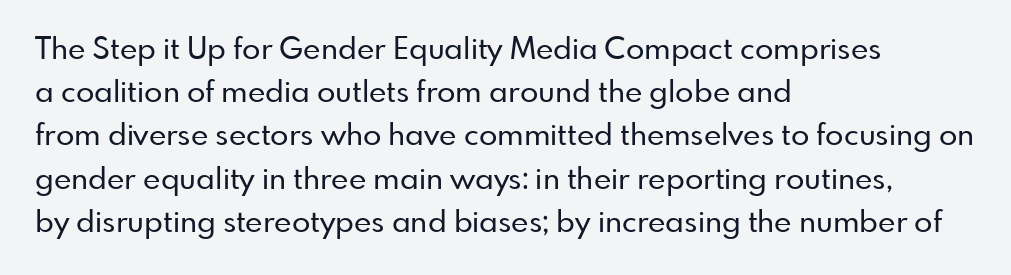
{"serif": "no", "italic": "no", "width": "normal", "stroke_contrast": "low", "x_height": "small", "monospaced": "no", "underline": "no", "align": "left", "line_spacing": "normal", "line_spacing_ratio": 1.44, "letter_spacing": "normal", "letter_spacing_em": 0.0, "glyph_px": 30}
